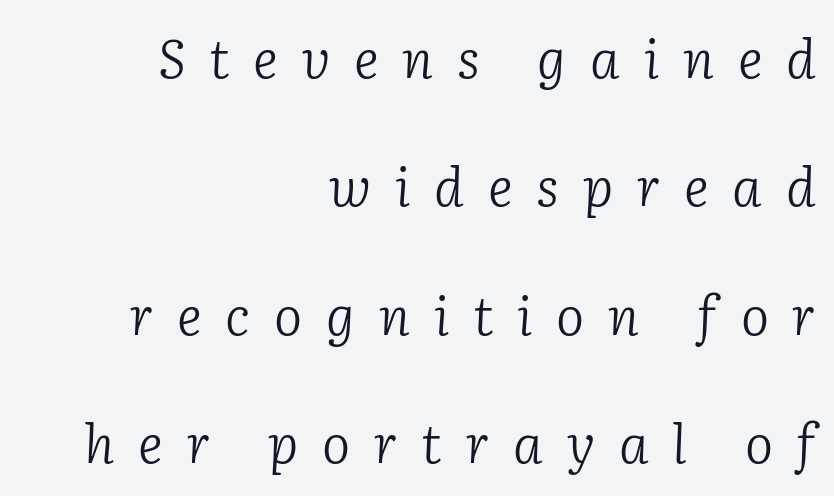
Tracking here is generous; glyphs stand well apart from one another. This rendering uses right alignment, leaving the left contour irregular. Compared with a typical body face, this is equally light or lighter still. The axis of the letterforms is tilted away from vertical. In terms of leading, this rendering errs on the spacious side. Letters rest on an invisible, unmarked baseline.
